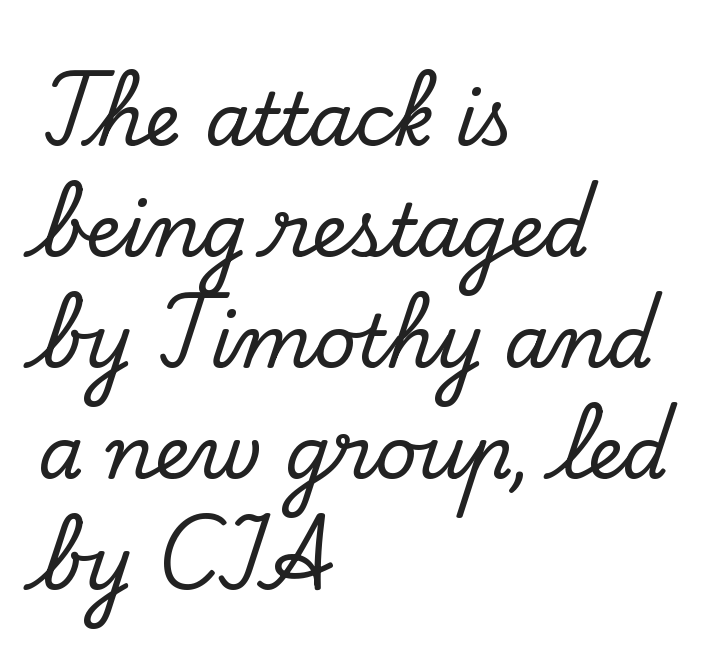
Q: Is the text italic (slanted)? A: Yes.
Q: Is the typeface a serif or a sans-serif typeface? A: Serif.
Q: Is the text underlined? A: No.
Q: How is the paragraph aligned? A: Left-aligned.
Q: Is the spacing between letters normal or unusually wide? A: Normal.
Q: Is the spacing between lines tight, normal or loose? A: Normal.
Q: Width (condensed, normal, or wide)? A: Normal.
Q: Stroke contrast? A: Low.
Q: x-height? A: Small.
Q: Monospaced? A: No.
